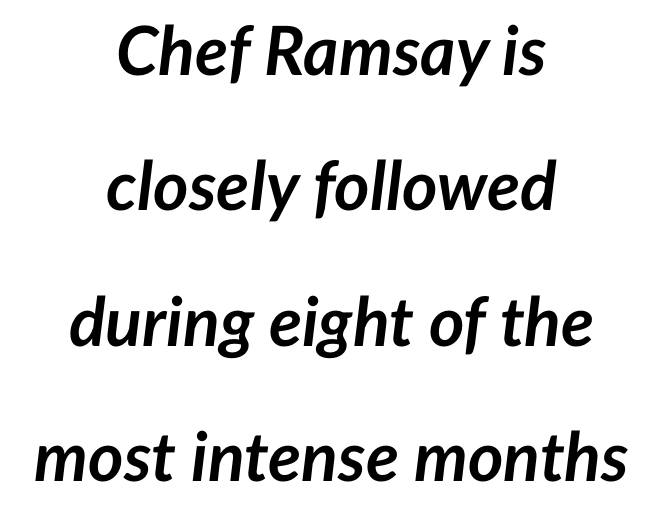
Italic: yes, the glyphs are oblique. Heft: maximum for text — a bold. In terms of letterspacing, this is plain default setting. Is this a fixed-width face? No — the glyphs have proportional, varying widths. Casual observation: everything's sitting right in the middle.
